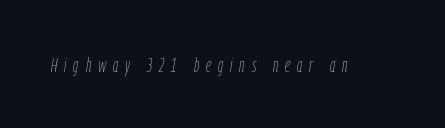
Q: Is the text bold? A: No.
Q: Is the text italic (slanted)? A: Yes, it leans right by about 9 degrees.
Q: Is the text underlined? A: No.
Q: Is the spacing between letters normal or unusually wide? A: Unusually wide.
